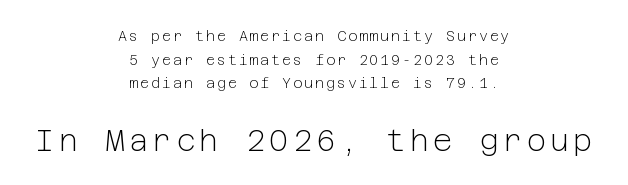
The image shows 30 px light sans-serif type, upright; set centered, normal line spacing (1.68x), not underlined; the second (bottom) block is 2.14x larger; low stroke contrast and a medium x-height.
